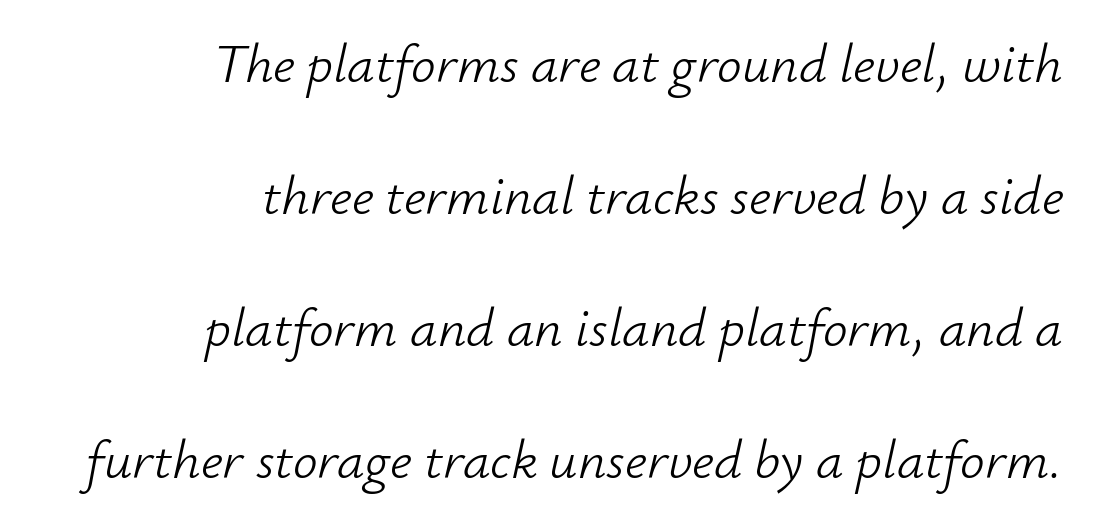
There's an unmistakable incline to the writing here. Loosely led — the rows are spread out. Right-aligned paragraph, ragged on the left. The string is rendered with underlining switched off. Do the characters align in a grid? No, the font is proportional.
